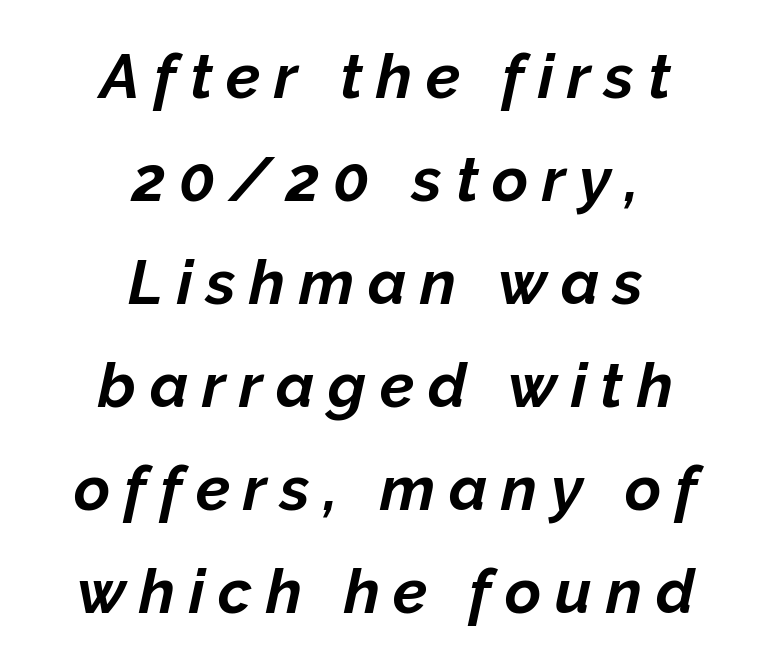
{"italic": "yes", "lean": "right", "slant_degrees": 12, "bold": "yes", "weight": "bold", "width": "normal", "stroke_contrast": "low", "x_height": "medium", "monospaced": "no", "underline": "no", "align": "center", "line_spacing": "normal", "line_spacing_ratio": 1.66, "letter_spacing": "wide", "letter_spacing_em": 0.22, "glyph_px": 62}
